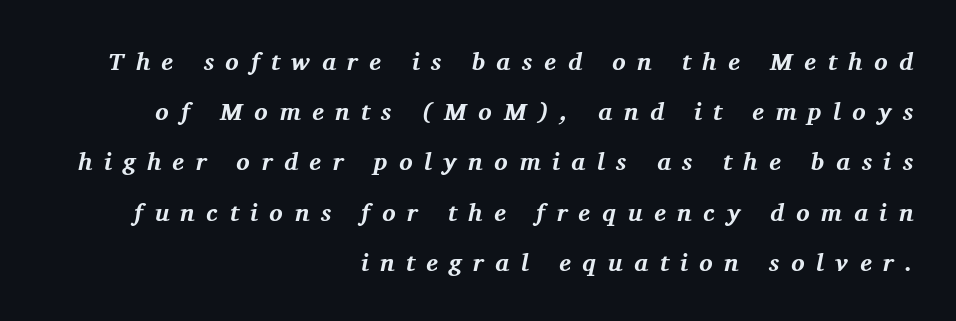
Tracking here is generous; glyphs stand well apart from one another. One-word summary of the alignment: right. The passage shown stacks its lines with a broad gap. Bare-footed words on every line.
